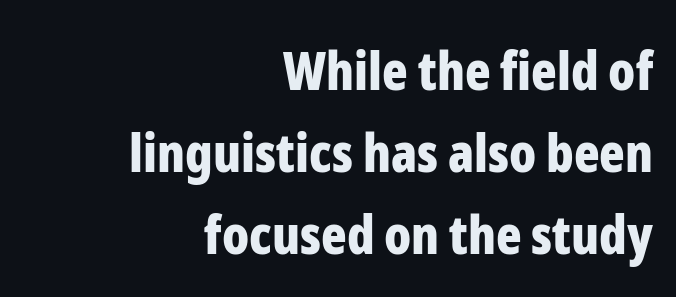
Observe the absence of serifs on each vertical stroke in this sample. Just letters on the line, the space beneath them empty. You could not count columns in this text — the font is proportionally spaced. Horizontal bands of white between lines are of average thickness. The tracking reads as untouched default to a designer's eye.
